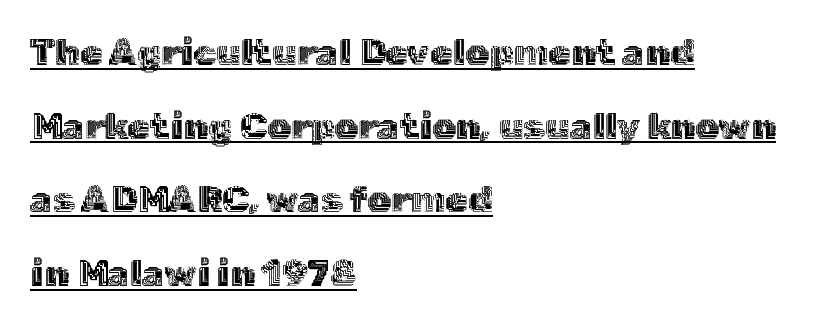
{"italic": "no", "width": "normal", "x_height": "medium", "monospaced": "no", "underline": "yes", "align": "left", "line_spacing": "loose", "line_spacing_ratio": 1.99, "letter_spacing": "normal", "letter_spacing_em": 0.0, "glyph_px": 37}
